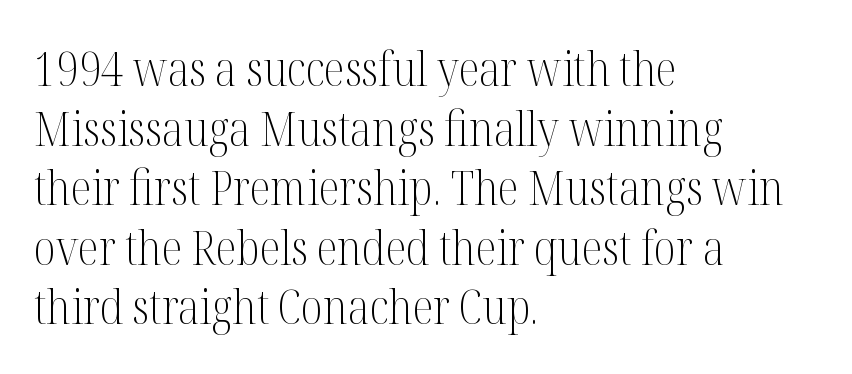
No extra tracking has been applied to these lines. Note: serifs present on the glyphs. Check the space under the baseline: it is left empty. This rendering uses left alignment, leaving the right contour irregular.
